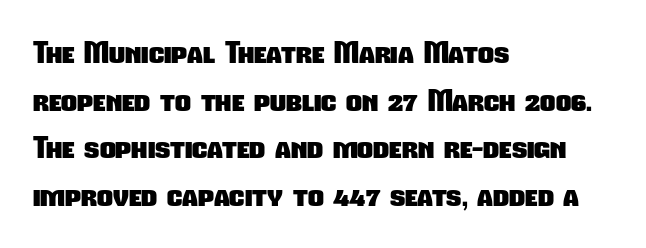
Q: Is the text bold? A: Yes.
Q: Is the typeface a serif or a sans-serif typeface? A: Sans-serif.
Q: Is the text underlined? A: No.
Q: How is the paragraph aligned? A: Left-aligned.
Q: Is the spacing between letters normal or unusually wide? A: Normal.
Q: Is the spacing between lines tight, normal or loose? A: Normal.
Q: Width (condensed, normal, or wide)? A: Condensed.
Q: Stroke contrast? A: Low.
Q: x-height? A: Medium.
Q: Monospaced? A: No.
